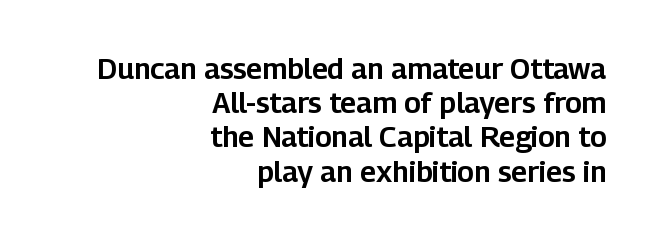
Observe the ordinary spacing: letters are neighbours, not strangers. Do the characters align in a grid? No, the font is proportional. Style check: upright. Beneath every word, the page is bare.
